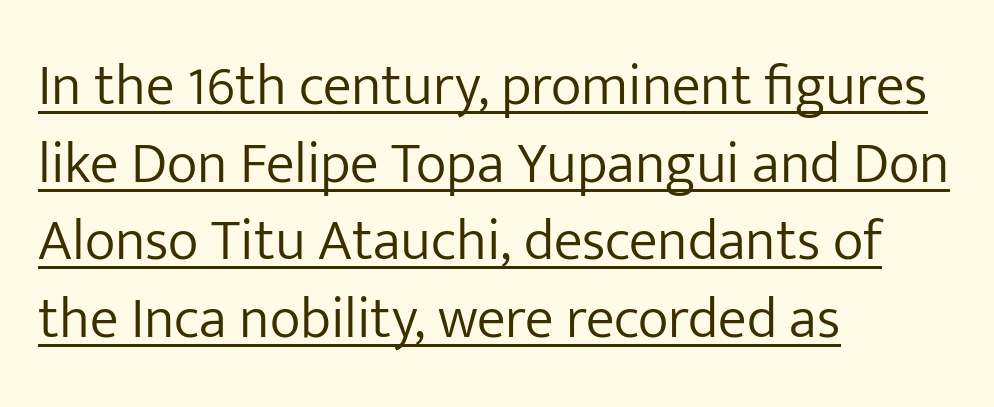
I'd call this a sans setting — the letters go barefoot. Line spacing here is normal. Spacing between characters is what you'd get straight out of the box. A quiet, ordinary-to-light weight characterises the typeface. The typography opts for an upright posture over an oblique one. Each line starts at the same left margin while the right side varies.
